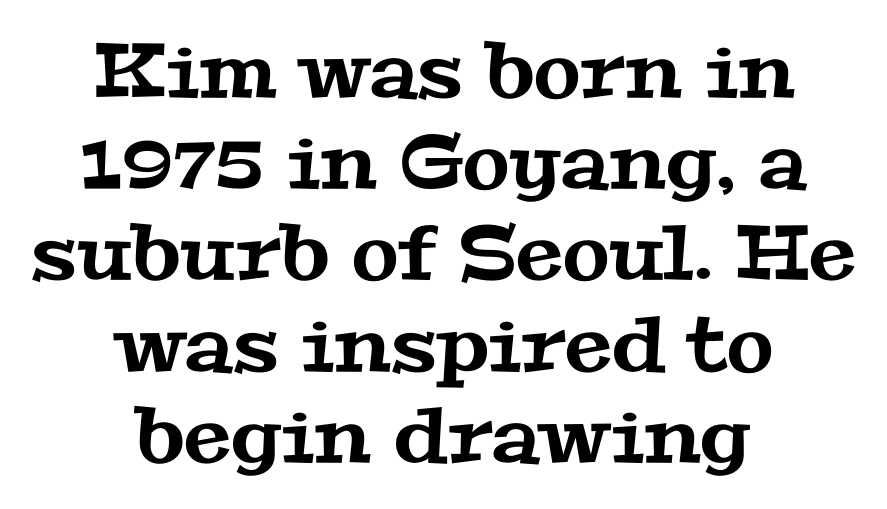
Q: Is the typeface a serif or a sans-serif typeface? A: Serif.
Q: Is the text underlined? A: No.
Q: How is the paragraph aligned? A: Centered.
Q: Is the spacing between letters normal or unusually wide? A: Normal.
Q: Width (condensed, normal, or wide)? A: Wide.
Q: Stroke contrast? A: Medium.
Q: x-height? A: Medium.
Q: Monospaced? A: No.
